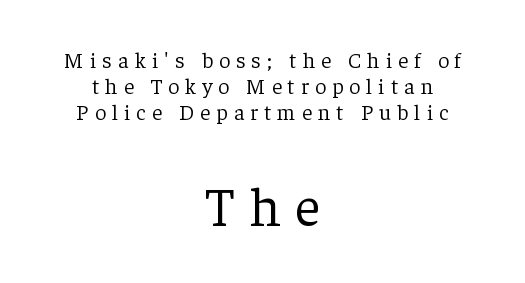
{"serif": "yes", "italic": "no", "bold": "no", "weight": "light", "width": "normal", "stroke_contrast": "low", "x_height": "medium", "monospaced": "no", "underline": "no", "align": "center", "line_spacing_ratio": 1.19, "letter_spacing": "wide", "letter_spacing_em": 0.28, "larger_block": "second", "size_ratio": 2.5, "glyph_px": 55}
